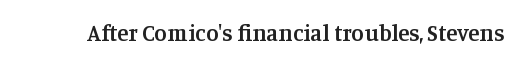
{"italic": "no", "bold": "semi", "underline": "no", "letter_spacing": "normal", "letter_spacing_em": 0.0, "glyph_px": 23}
